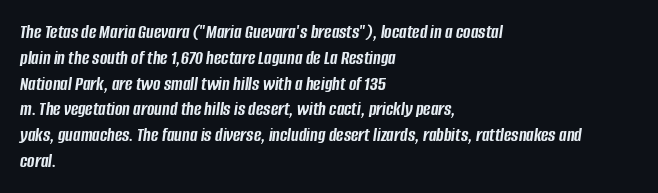
Students, observe: this is what conventionally led text looks like. Only glyphs here, with clear space below each row. The gaps between neighbouring characters are ordinary and unremarkable. Weight: bold.
